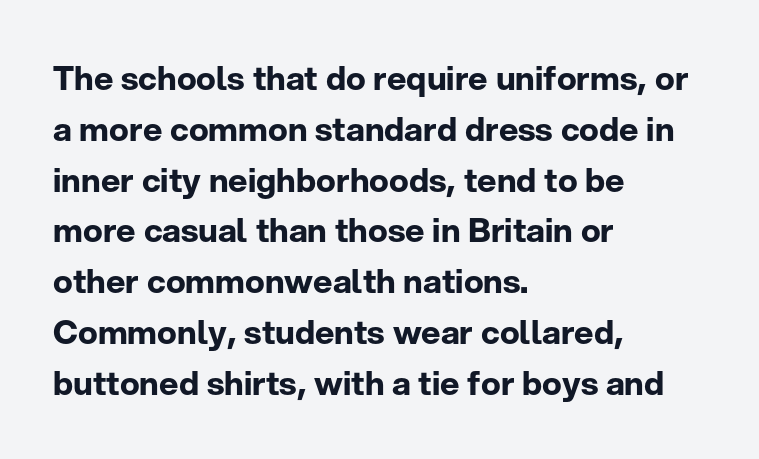
{"serif": "no", "italic": "no", "bold": "yes", "weight": "bold", "width": "normal", "stroke_contrast": "low", "x_height": "medium", "monospaced": "no", "underline": "no", "align": "left", "line_spacing": "normal", "line_spacing_ratio": 1.54, "letter_spacing": "normal", "letter_spacing_em": 0.0, "glyph_px": 33}
